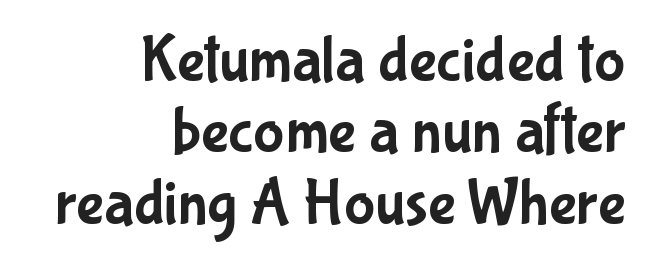
The image shows 65 px condensed sans-serif type, upright; set right-aligned, tight line spacing (1.1x), normal letter spacing, not underlined; low stroke contrast and a medium x-height.
